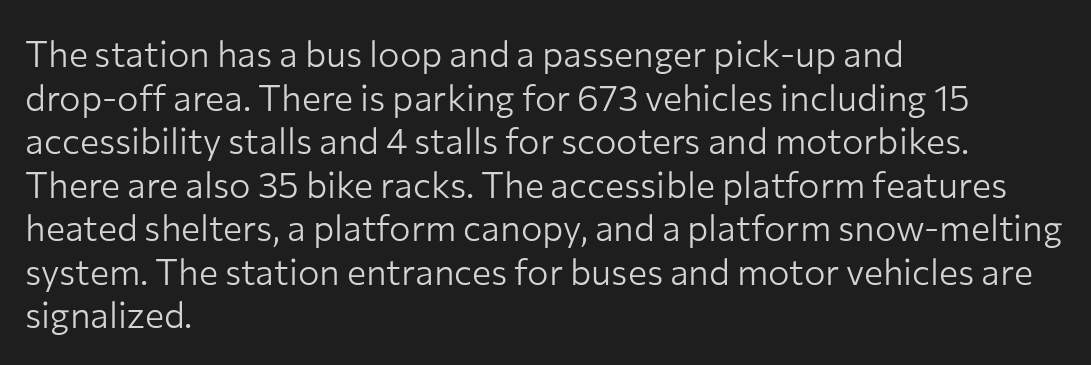
Q: Is the text bold? A: No.
Q: Is the text italic (slanted)? A: No, it is upright.
Q: Is the typeface a serif or a sans-serif typeface? A: Sans-serif.
Q: Is the text underlined? A: No.
Q: How is the paragraph aligned? A: Left-aligned.
Q: Is the spacing between letters normal or unusually wide? A: Normal.
Q: Width (condensed, normal, or wide)? A: Normal.
Q: Stroke contrast? A: Low.
Q: x-height? A: Medium.
Q: Monospaced? A: No.
